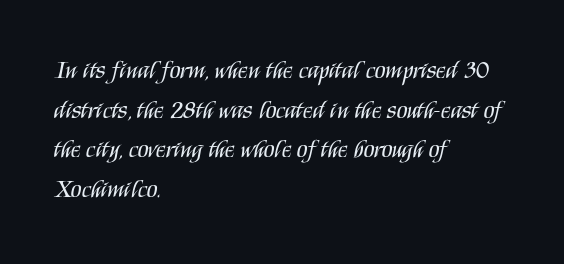
{"bold": "no", "underline": "no", "align": "left", "line_spacing": "normal", "line_spacing_ratio": 1.59, "letter_spacing": "normal", "letter_spacing_em": 0.0, "glyph_px": 25}
